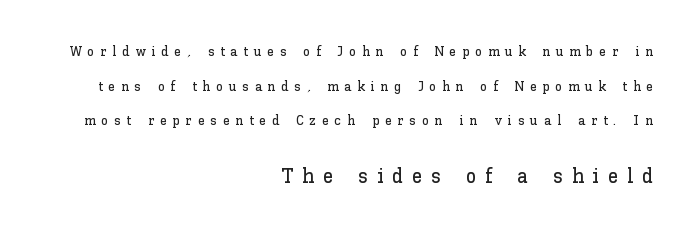
Q: Is the text italic (slanted)? A: No, it is upright.
Q: Is the text underlined? A: No.
Q: How is the paragraph aligned? A: Right-aligned.
Q: Is the spacing between letters normal or unusually wide? A: Unusually wide.
Q: Is the spacing between lines tight, normal or loose? A: Loose.
Q: Which block of text is set in a larger size, the first (top) or the second (bottom)? A: The second (bottom) one.
